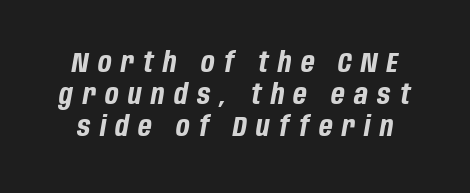
Q: Is the text bold? A: Yes.
Q: Is the text italic (slanted)? A: Yes, it leans right by about 10 degrees.
Q: Is the text underlined? A: No.
Q: Is the spacing between letters normal or unusually wide? A: Unusually wide.
Q: Is the spacing between lines tight, normal or loose? A: Tight.
Q: Width (condensed, normal, or wide)? A: Condensed.
Q: Stroke contrast? A: Low.
Q: x-height? A: Large.
Q: Monospaced? A: No.
